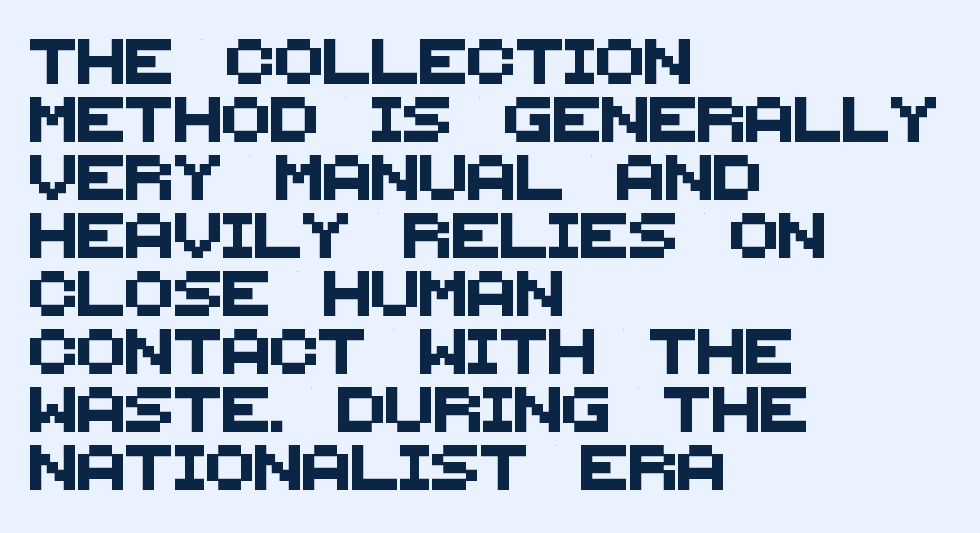
Q: Is the typeface a serif or a sans-serif typeface? A: Sans-serif.
Q: Is the text underlined? A: No.
Q: How is the paragraph aligned? A: Left-aligned.
Q: Is the spacing between letters normal or unusually wide? A: Normal.
Q: Is the spacing between lines tight, normal or loose? A: Normal.
Q: Width (condensed, normal, or wide)? A: Normal.
Q: Stroke contrast? A: Medium.
Q: x-height? A: Large.
Q: Monospaced? A: No.
